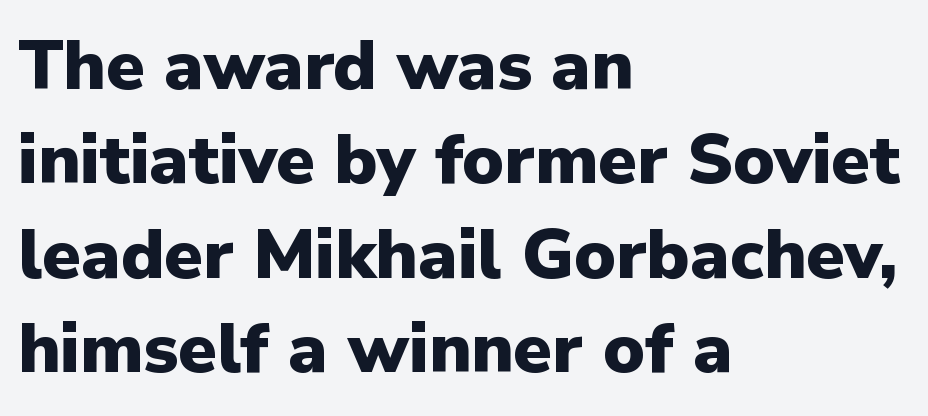
Q: Is the text bold? A: Yes.
Q: Is the text italic (slanted)? A: No, it is upright.
Q: Is the typeface a serif or a sans-serif typeface? A: Sans-serif.
Q: Is the text underlined? A: No.
Q: How is the paragraph aligned? A: Left-aligned.
Q: Is the spacing between letters normal or unusually wide? A: Normal.
Q: Is the spacing between lines tight, normal or loose? A: Normal.
Q: Width (condensed, normal, or wide)? A: Normal.
Q: Stroke contrast? A: Low.
Q: x-height? A: Medium.
Q: Monospaced? A: No.
